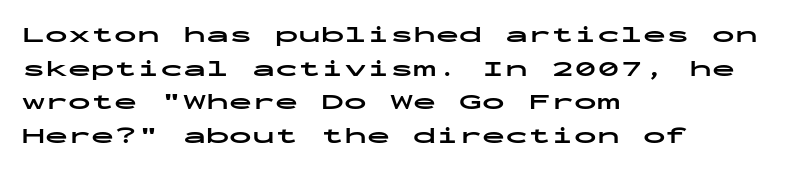
{"italic": "no", "bold": "yes", "underline": "no", "align": "left", "line_spacing": "normal", "line_spacing_ratio": 1.46, "letter_spacing": "normal", "letter_spacing_em": 0.0, "glyph_px": 23}
